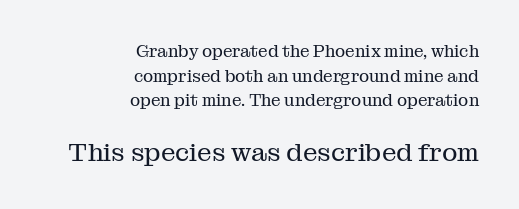
The type sits square on the baseline with zero lean. The letterforms sit shoulder to shoulder at normal distance. Rule under the text: the space is simply empty. Caption: multi-line text, flush right, ragged left.
